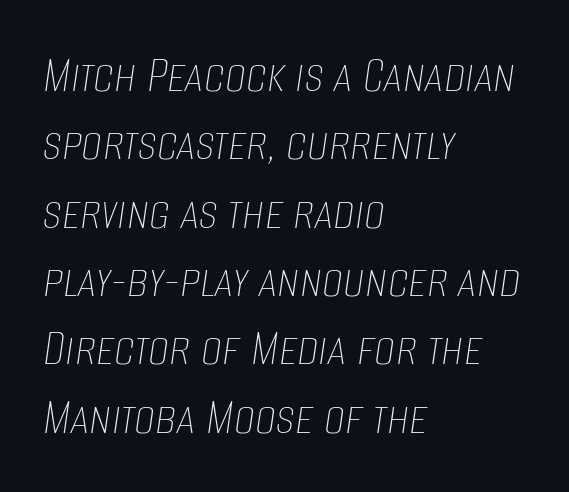
Q: Is the text bold? A: No.
Q: Is the text italic (slanted)? A: Yes, it leans right by about 8 degrees.
Q: Is the text underlined? A: No.
Q: How is the paragraph aligned? A: Left-aligned.
Q: Is the spacing between letters normal or unusually wide? A: Normal.
Q: Is the spacing between lines tight, normal or loose? A: Normal.
Q: Width (condensed, normal, or wide)? A: Condensed.
Q: Stroke contrast? A: Low.
Q: x-height? A: Large.
Q: Monospaced? A: No.
